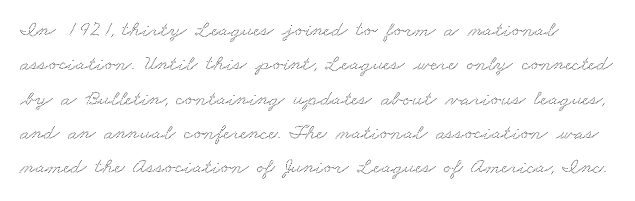
Quick note: interline space is typical. Check the space under the baseline: it is left empty. The tracking reads as untouched default to a designer's eye.
